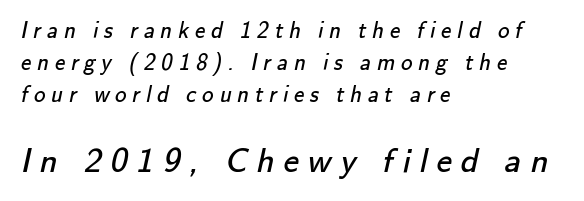
{"serif": "no", "bold": "no", "weight": "regular", "width": "normal", "stroke_contrast": "low", "x_height": "small", "monospaced": "no", "underline": "no", "align": "left", "line_spacing": "normal", "line_spacing_ratio": 1.4, "letter_spacing": "wide", "letter_spacing_em": 0.25, "larger_block": "second", "size_ratio": 1.52, "glyph_px": 35}
